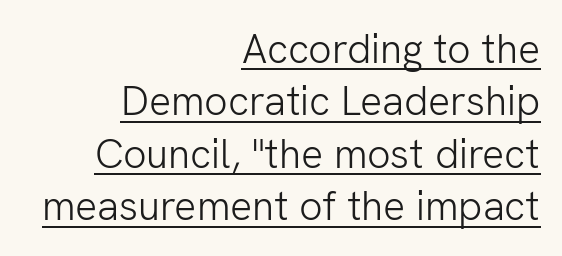
The image shows 41 px light sans-serif type, upright; set right-aligned, normal line spacing (1.28x), normal letter spacing, underlined; low stroke contrast and a medium x-height.
